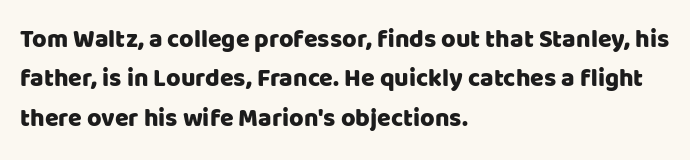
The image shows 25 px text type, upright; set left-aligned, normal line spacing (1.58x), normal letter spacing, not underlined.
